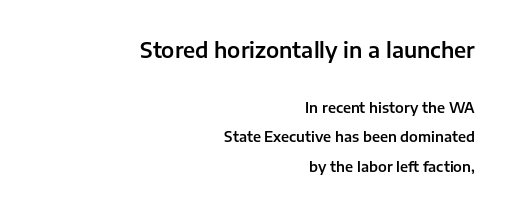
This is roman type, the default non-slanted kind. What's the leading like? Stretched, with rows far apart. Visually the block forms a straight wall on the right and a jagged coastline on the left. Top chunk: large. Bottom chunk: small. No word sits above an underline. The letterforms sit shoulder to shoulder at normal distance.
